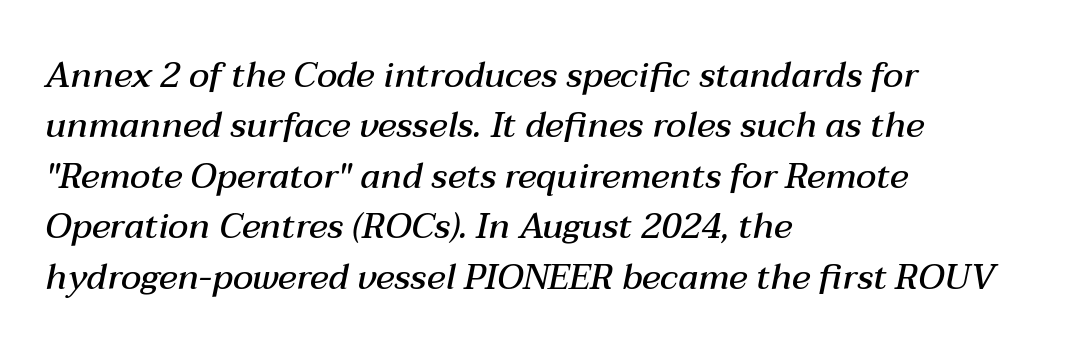
Q: Is the text bold? A: Semi-bold.
Q: Is the text italic (slanted)? A: Yes, it leans right by about 12 degrees.
Q: Is the text underlined? A: No.
Q: How is the paragraph aligned? A: Left-aligned.
Q: Is the spacing between letters normal or unusually wide? A: Normal.
Q: Is the spacing between lines tight, normal or loose? A: Normal.
Q: Width (condensed, normal, or wide)? A: Normal.
Q: Stroke contrast? A: Medium.
Q: x-height? A: Medium.
Q: Monospaced? A: No.
